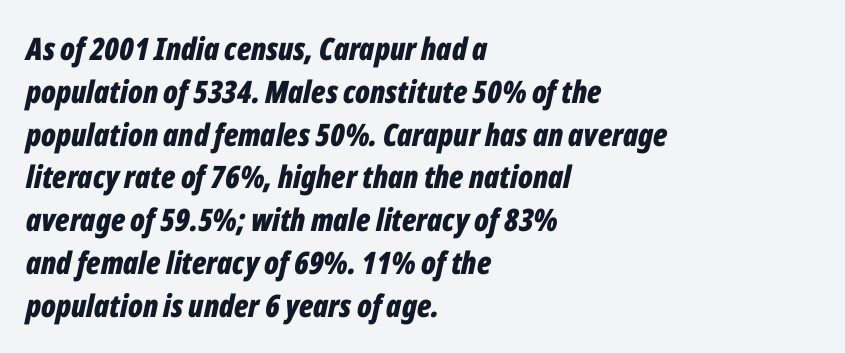
The image shows 31 px bold, condensed type, italic (leaning right); set left-aligned, normal line spacing (1.38x), normal letter spacing, not underlined; low stroke contrast and a medium x-height.
